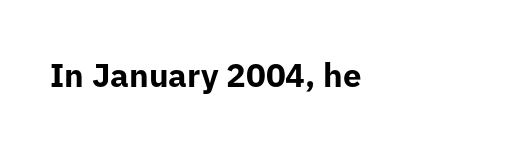
You'd pick this weight for a headline — it's a proper bold. I'd call this a sans setting — the letters go barefoot. The area under the type is left untouched. Spacing verdict: proportional, widths tailored to each character. The line texture is even and compact thanks to regular tracking. These lines were composed using upright roman letters.
